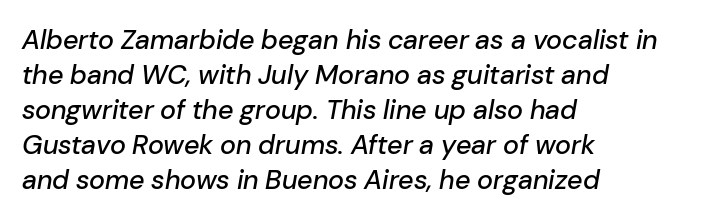
Q: Is the text italic (slanted)? A: Yes, it leans right by about 10 degrees.
Q: Is the text underlined? A: No.
Q: How is the paragraph aligned? A: Left-aligned.
Q: Is the spacing between letters normal or unusually wide? A: Normal.
Q: Is the spacing between lines tight, normal or loose? A: Normal.
